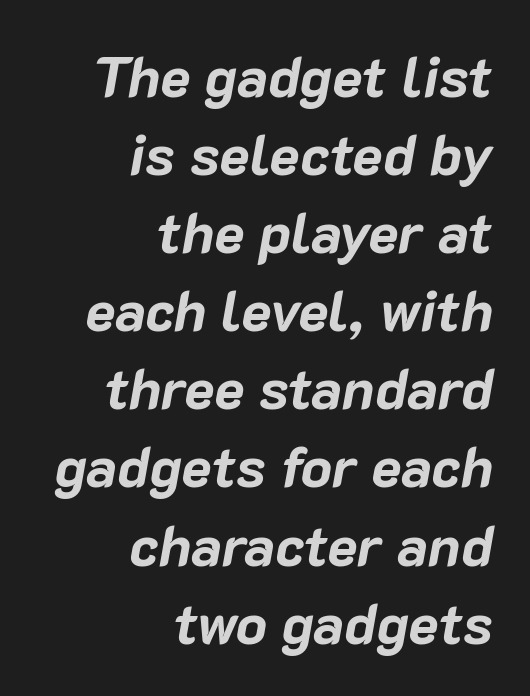
The lines sit at an ordinary, default distance from one another. Proportional: the letters do not fall into vertical columns. The compositor pushed each line to the right boundary. Plenty of ink on the page — the face is bold.
